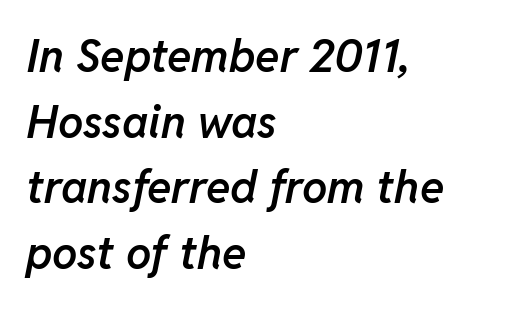
Italic: yes, the glyphs are oblique. The rag falls on the right side of this text block. Students, observe: this is what conventionally led text looks like. Strokes here are thickened, but only to semibold level. The passage shown has conventional tracking throughout. Is this a fixed-width face? No — the glyphs have proportional, varying widths.
